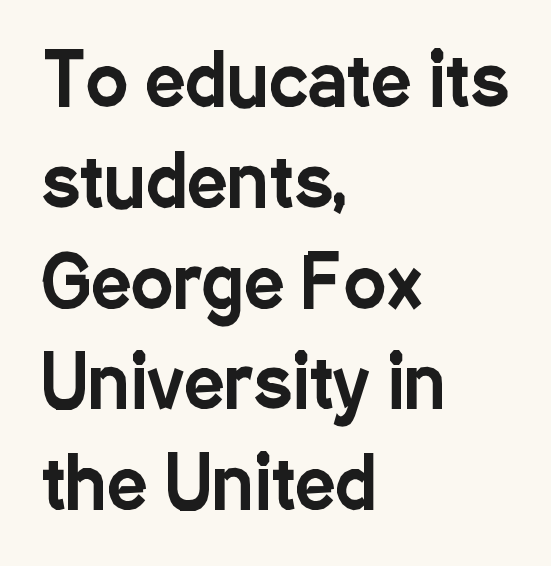
Q: Is the text italic (slanted)? A: No, it is upright.
Q: Is the typeface a serif or a sans-serif typeface? A: Sans-serif.
Q: Is the text underlined? A: No.
Q: How is the paragraph aligned? A: Left-aligned.
Q: Is the spacing between letters normal or unusually wide? A: Normal.
Q: Is the spacing between lines tight, normal or loose? A: Normal.
Q: Width (condensed, normal, or wide)? A: Condensed.
Q: Stroke contrast? A: Low.
Q: x-height? A: Medium.
Q: Monospaced? A: No.
